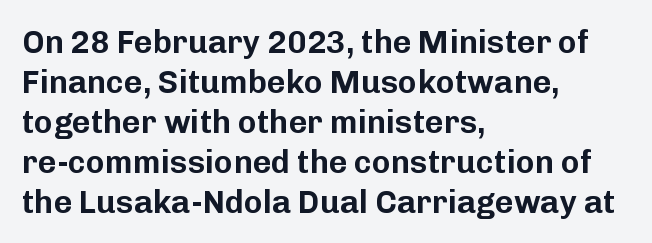
The image shows 32 px sans-serif type, upright; set left-aligned, normal line spacing (1.25x), normal letter spacing, not underlined; low stroke contrast and a medium x-height.
